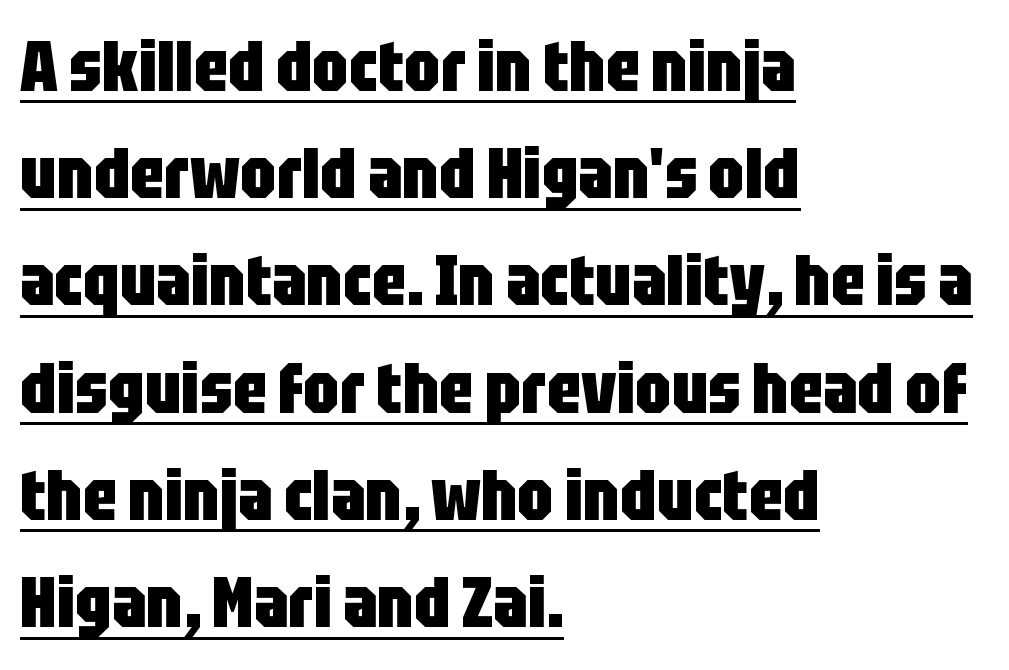
The image shows 71 px heavy, condensed sans-serif type, upright; set left-aligned, normal line spacing (1.51x), normal letter spacing, underlined; low stroke contrast and a large x-height.
